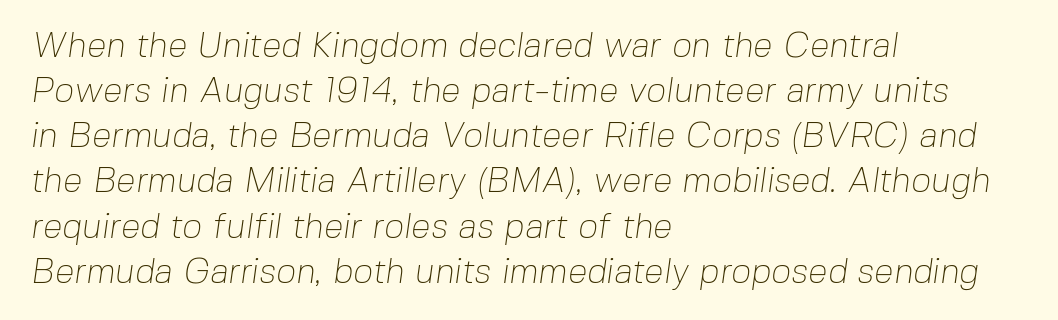
Q: Is the text bold? A: No.
Q: Is the typeface a serif or a sans-serif typeface? A: Sans-serif.
Q: Is the text underlined? A: No.
Q: How is the paragraph aligned? A: Left-aligned.
Q: Is the spacing between letters normal or unusually wide? A: Normal.
Q: Is the spacing between lines tight, normal or loose? A: Normal.
Q: Width (condensed, normal, or wide)? A: Normal.
Q: Stroke contrast? A: Low.
Q: x-height? A: Medium.
Q: Monospaced? A: No.
